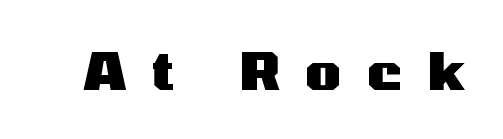
How are the letters spaced? Widely, with obvious added tracking. The space beneath each line is pristine and unruled. Thick stems and heavy bowls — unmistakably bold. Varying glyph widths throughout — classic text-font behaviour. A typesetter would mark this as roman, not italic. Type style note: lacks serifs.
